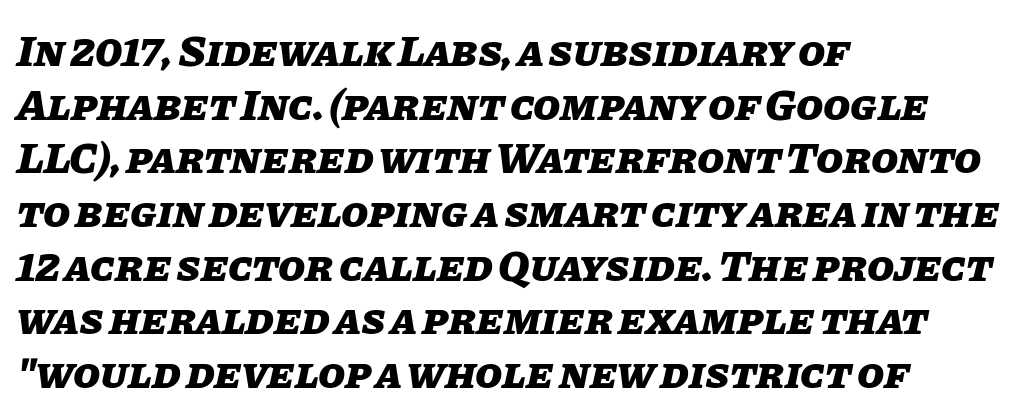
Q: Is the text bold? A: Yes.
Q: Is the text italic (slanted)? A: Yes, it leans right by about 11 degrees.
Q: Is the text underlined? A: No.
Q: How is the paragraph aligned? A: Left-aligned.
Q: Is the spacing between letters normal or unusually wide? A: Normal.
Q: Width (condensed, normal, or wide)? A: Normal.
Q: Stroke contrast? A: Low.
Q: x-height? A: Large.
Q: Monospaced? A: No.
